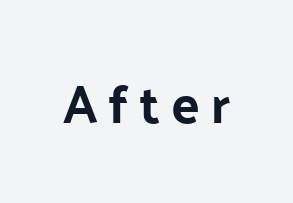
Q: Is the text bold? A: Yes.
Q: Is the text italic (slanted)? A: No, it is upright.
Q: Is the typeface a serif or a sans-serif typeface? A: Sans-serif.
Q: Is the text underlined? A: No.
Q: Is the spacing between letters normal or unusually wide? A: Unusually wide.
Q: Width (condensed, normal, or wide)? A: Normal.
Q: Stroke contrast? A: Low.
Q: x-height? A: Medium.
Q: Monospaced? A: No.
